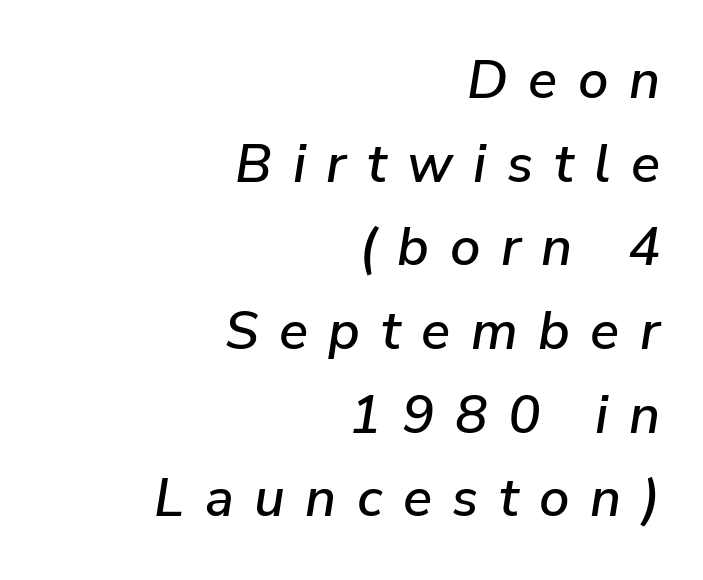
Q: Is the text italic (slanted)? A: Yes, it leans right by about 9 degrees.
Q: Is the text underlined? A: No.
Q: How is the paragraph aligned? A: Right-aligned.
Q: Is the spacing between letters normal or unusually wide? A: Unusually wide.
Q: Is the spacing between lines tight, normal or loose? A: Normal.
Q: Width (condensed, normal, or wide)? A: Normal.
Q: Stroke contrast? A: Low.
Q: x-height? A: Medium.
Q: Monospaced? A: No.
